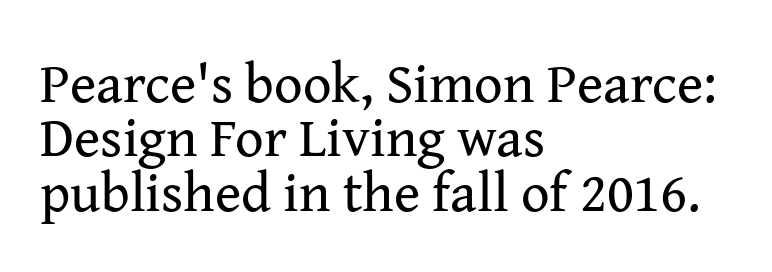
Q: Is the text bold? A: No.
Q: Is the text italic (slanted)? A: No, it is upright.
Q: Is the typeface a serif or a sans-serif typeface? A: Serif.
Q: Is the text underlined? A: No.
Q: How is the paragraph aligned? A: Left-aligned.
Q: Is the spacing between letters normal or unusually wide? A: Normal.
Q: Is the spacing between lines tight, normal or loose? A: Tight.
Q: Width (condensed, normal, or wide)? A: Normal.
Q: Stroke contrast? A: Medium.
Q: x-height? A: Medium.
Q: Monospaced? A: No.
